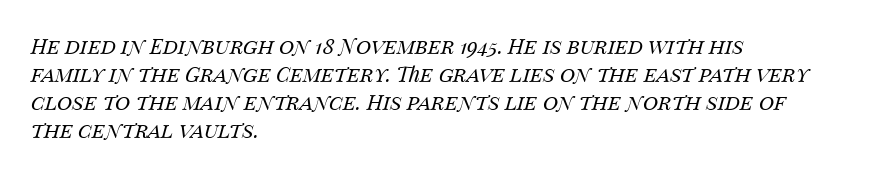
{"italic": "yes", "lean": "right", "slant_degrees": 14, "bold": "no", "underline": "no", "align": "left", "line_spacing": "normal", "line_spacing_ratio": 1.33, "letter_spacing": "normal", "letter_spacing_em": 0.0, "glyph_px": 21}
